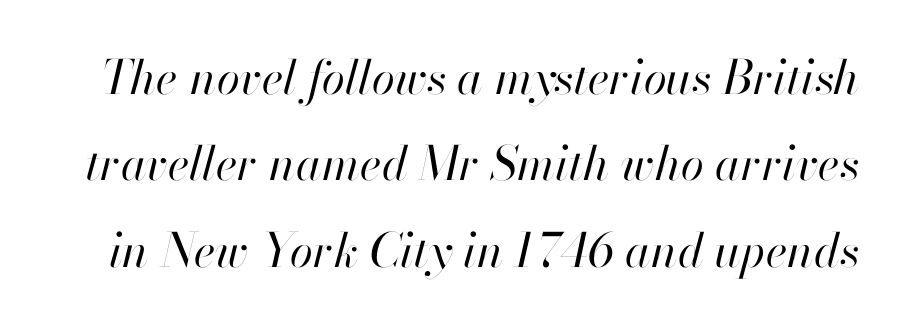
{"italic": "yes", "lean": "right", "slant_degrees": 13, "bold": "no", "weight": "regular", "width": "normal", "stroke_contrast": "high", "x_height": "small", "monospaced": "no", "underline": "no", "line_spacing_ratio": 1.84, "letter_spacing": "normal", "letter_spacing_em": 0.0, "glyph_px": 47}
